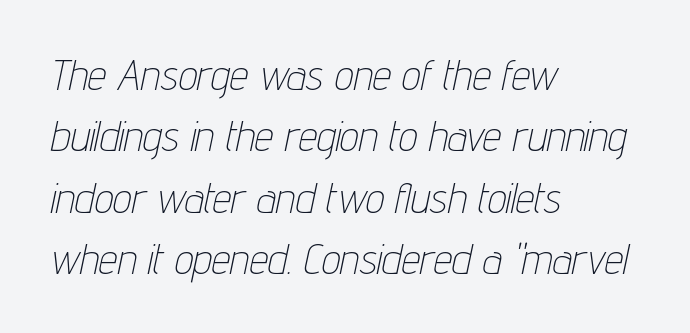
The image shows 42 px thin, condensed type, italic (leaning right); set left-aligned, normal line spacing (1.46x), normal letter spacing, not underlined; low stroke contrast and a medium x-height.
